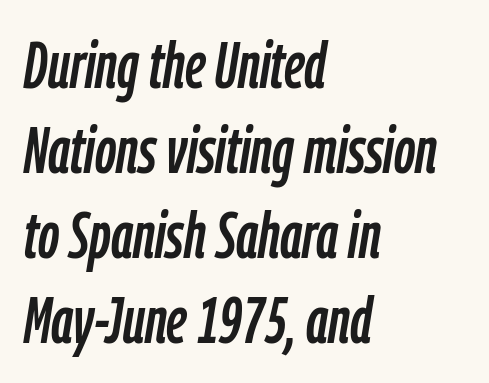
Q: Is the text italic (slanted)? A: Yes, it leans right by about 9 degrees.
Q: Is the text underlined? A: No.
Q: How is the paragraph aligned? A: Left-aligned.
Q: Is the spacing between letters normal or unusually wide? A: Normal.
Q: Is the spacing between lines tight, normal or loose? A: Normal.
Q: Width (condensed, normal, or wide)? A: Condensed.
Q: Stroke contrast? A: Low.
Q: x-height? A: Medium.
Q: Monospaced? A: No.
